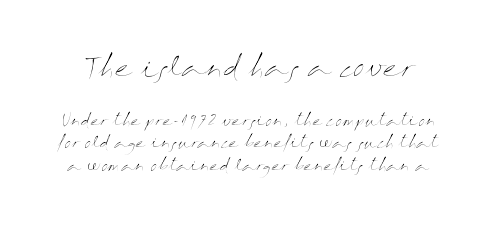
Q: Is the text bold? A: No.
Q: Is the text italic (slanted)? A: Yes.
Q: Is the text underlined? A: No.
Q: Is the spacing between letters normal or unusually wide? A: Normal.
Q: Is the spacing between lines tight, normal or loose? A: Normal.
Q: Which block of text is set in a larger size, the first (top) or the second (bottom)? A: The first (top) one.
